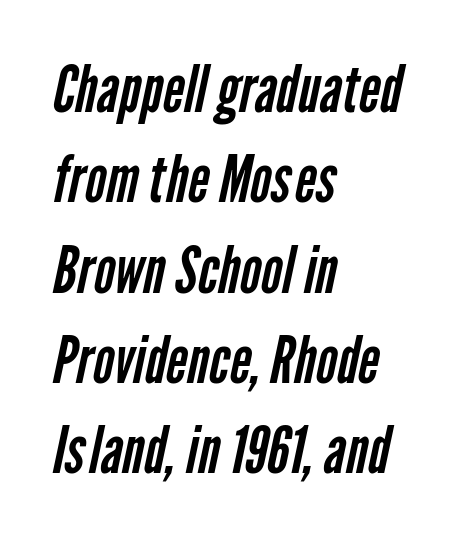
These lines are rendered in a variable-pitch font. This rendering features lettering with no underline. If you measured baseline to baseline, you'd find a middling distance. Line beginnings align vertically; line endings do not. The characters display no serif detailing; their extremities are plain.
